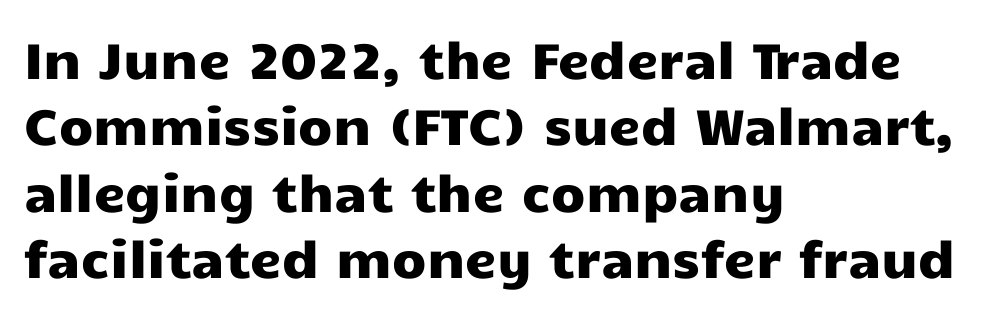
The image shows 50 px wide sans-serif type, upright; set left-aligned, normal line spacing (1.33x), normal letter spacing, not underlined; low stroke contrast and a medium x-height.
